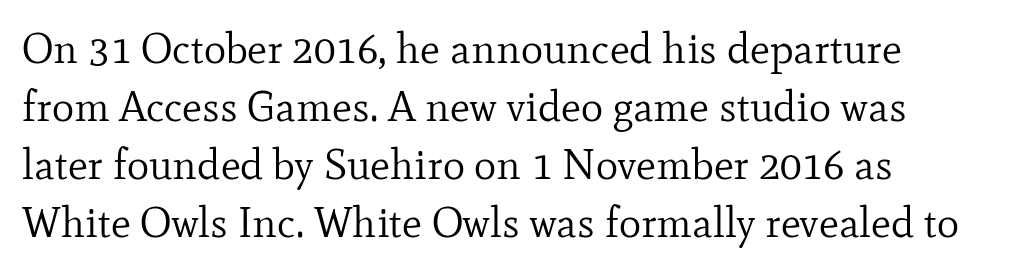
{"serif": "yes", "italic": "no", "bold": "no", "weight": "regular", "width": "normal", "stroke_contrast": "low", "x_height": "small", "monospaced": "no", "underline": "no", "align": "left", "line_spacing": "normal", "line_spacing_ratio": 1.38, "letter_spacing": "normal", "letter_spacing_em": 0.0, "glyph_px": 42}
